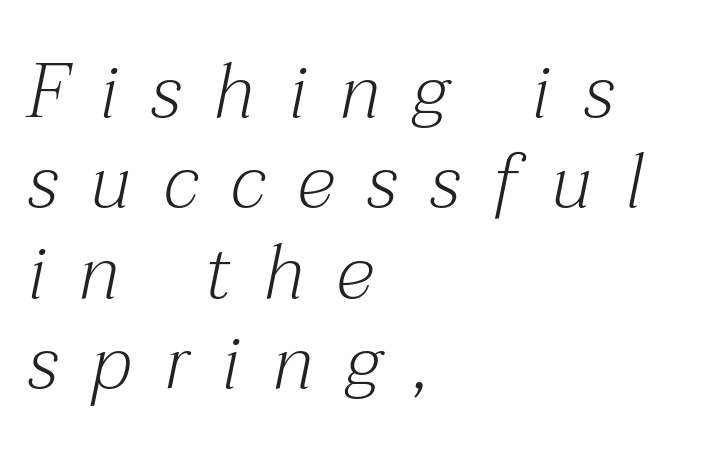
{"serif": "yes", "italic": "yes", "lean": "right", "slant_degrees": 12, "bold": "no", "weight": "light", "width": "normal", "stroke_contrast": "medium", "x_height": "medium", "monospaced": "no", "underline": "no", "align": "left", "line_spacing_ratio": 1.19, "letter_spacing": "wide", "letter_spacing_em": 0.43, "glyph_px": 76}
